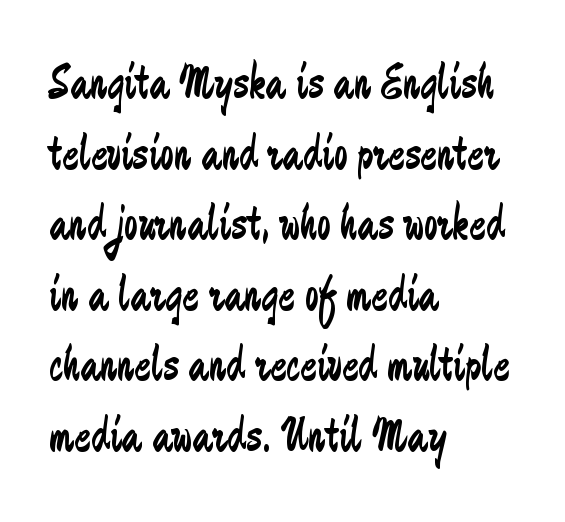
Q: Is the text bold? A: No.
Q: Is the text italic (slanted)? A: Yes.
Q: Is the typeface a serif or a sans-serif typeface? A: Sans-serif.
Q: Is the text underlined? A: No.
Q: How is the paragraph aligned? A: Left-aligned.
Q: Is the spacing between letters normal or unusually wide? A: Normal.
Q: Is the spacing between lines tight, normal or loose? A: Normal.
Q: Width (condensed, normal, or wide)? A: Condensed.
Q: Stroke contrast? A: Low.
Q: x-height? A: Small.
Q: Monospaced? A: No.
